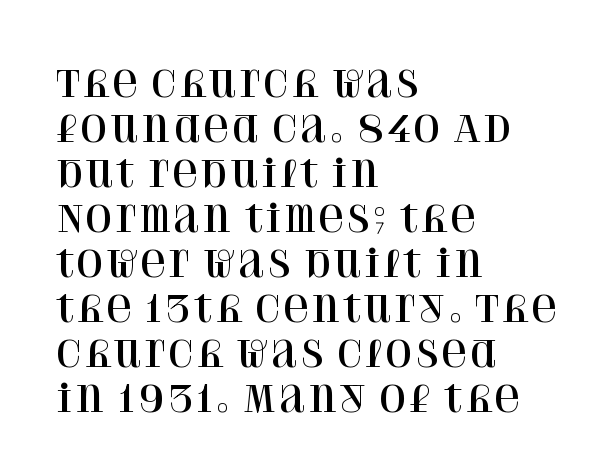
The image shows 36 px serif type, upright; set left-aligned, normal line spacing (1.25x), normal letter spacing, not underlined; high stroke contrast and a large x-height.
